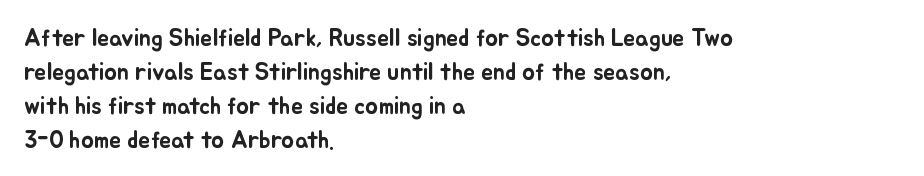
{"italic": "no", "underline": "no", "align": "left", "line_spacing": "normal", "line_spacing_ratio": 1.42, "letter_spacing": "normal", "letter_spacing_em": 0.0, "glyph_px": 24}
